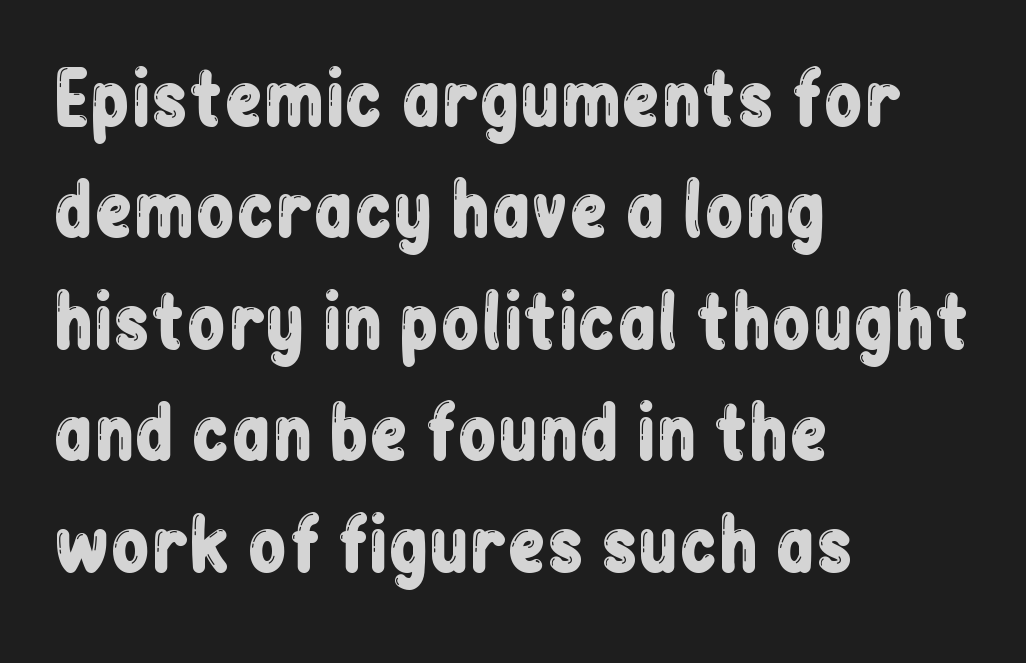
Each letter keeps its own natural width here, so spacing adapts to shape. The strip under each line holds only bare page. Regular leading. Students, note that the glyphs here touch the page at normal intervals.
